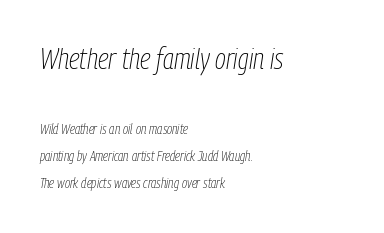
{"italic": "yes", "lean": "right", "slant_degrees": 9, "bold": "no", "weight": "thin", "width": "condensed", "stroke_contrast": "low", "x_height": "medium", "monospaced": "no", "underline": "no", "align": "left", "line_spacing": "loose", "line_spacing_ratio": 1.95, "letter_spacing": "normal", "letter_spacing_em": 0.0, "larger_block": "first", "size_ratio": 2.07, "glyph_px": 29}
